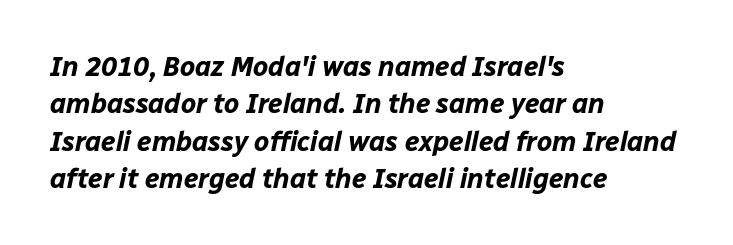
The image shows 27 px bold type, italic (leaning right); set left-aligned, normal line spacing (1.38x), normal letter spacing, not underlined.
